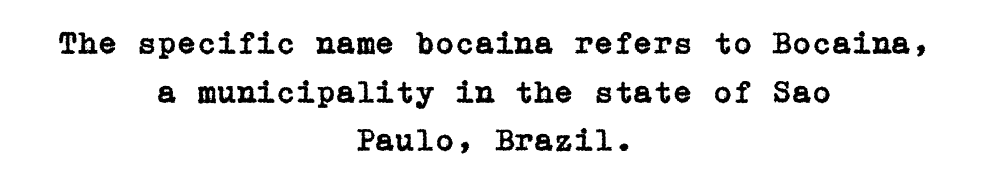
Where is the straight margin? There isn't one; the lines are centered. The passage shown is not underscored anywhere. Unlike a clean sans, this face finishes its strokes with serifs. The tracking reads as untouched default to a designer's eye. You can tell it's not italic because the verticals are truly vertical.
